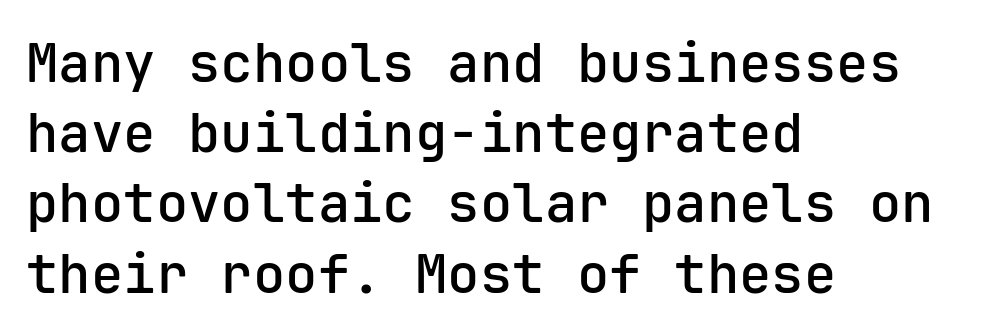
The image shows 54 px semibold sans-serif type, upright, monospaced; set left-aligned, normal line spacing (1.3x), normal letter spacing, not underlined; low stroke contrast and a medium x-height.
